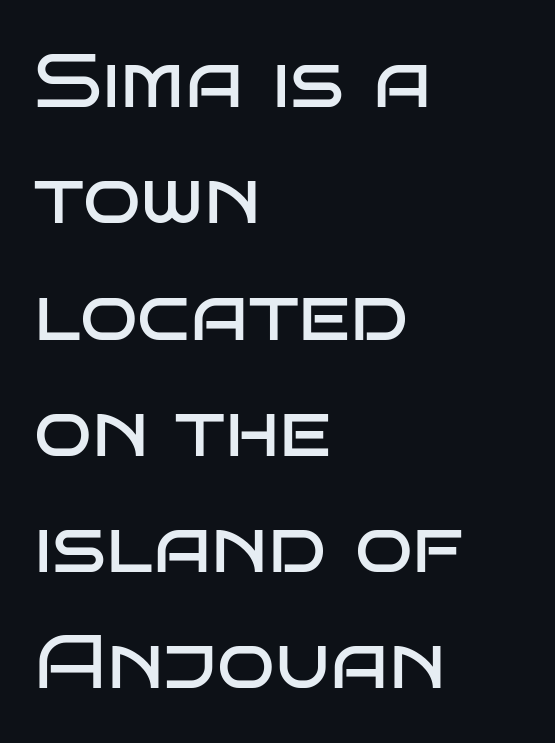
{"serif": "no", "italic": "no", "bold": "no", "weight": "regular", "width": "wide", "stroke_contrast": "low", "x_height": "large", "monospaced": "no", "underline": "no", "align": "left", "line_spacing": "normal", "line_spacing_ratio": 1.53, "letter_spacing": "normal", "letter_spacing_em": 0.0, "glyph_px": 76}
